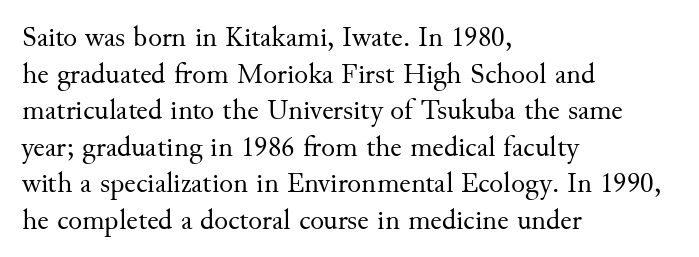
The letters carry serifs — small finishing strokes at the ends of their stems. Do the characters align in a grid? No, the font is proportional. Tall strokes in this sample are plumb rather than angled. Nobody touched the tracking dial on this one.
